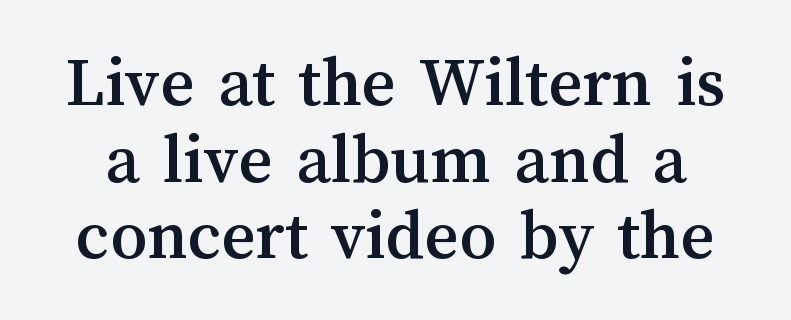
Any mark beneath the type? The region is blank. A typesetter would call this proportional, since set widths differ per character. The face used here is rendered with its standard letterfit. The vertical gap from one line to the next is small. Does the lettering tilt? It doesn't — this is upright.
